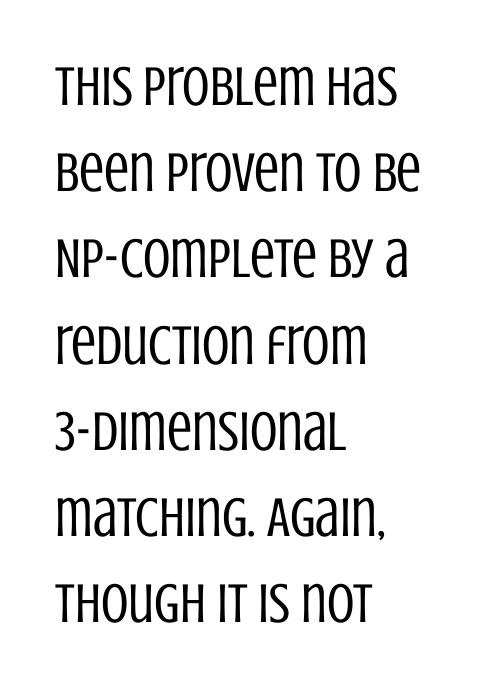
The image shows 56 px regular-weight, condensed sans-serif type, upright; set left-aligned, normal line spacing (1.54x), normal letter spacing, not underlined; low stroke contrast and a large x-height.
